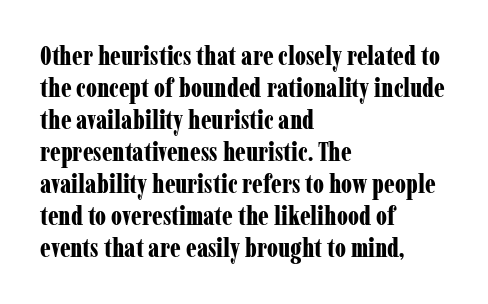
{"italic": "no", "bold": "yes", "underline": "no", "align": "left", "line_spacing_ratio": 1.23, "letter_spacing": "normal", "letter_spacing_em": 0.0, "glyph_px": 26}
